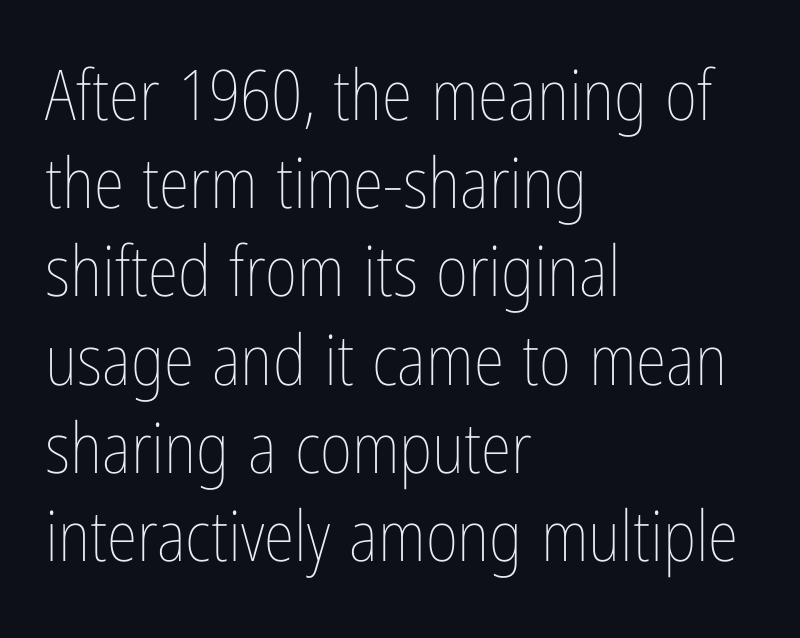
{"italic": "no", "bold": "no", "weight": "thin", "width": "condensed", "stroke_contrast": "low", "x_height": "medium", "monospaced": "no", "underline": "no", "align": "left", "line_spacing": "normal", "line_spacing_ratio": 1.26, "letter_spacing": "normal", "letter_spacing_em": 0.0, "glyph_px": 70}
